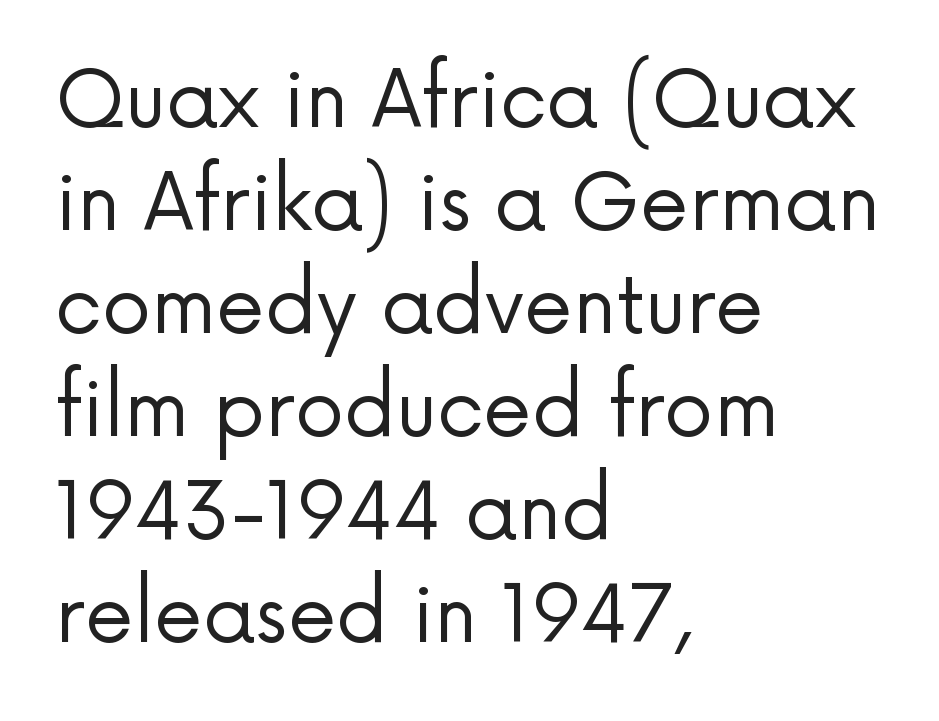
{"serif": "no", "italic": "no", "bold": "no", "weight": "regular", "width": "normal", "stroke_contrast": "low", "x_height": "medium", "monospaced": "no", "underline": "no", "align": "left", "line_spacing": "normal", "line_spacing_ratio": 1.32, "letter_spacing": "normal", "letter_spacing_em": 0.0, "glyph_px": 78}
